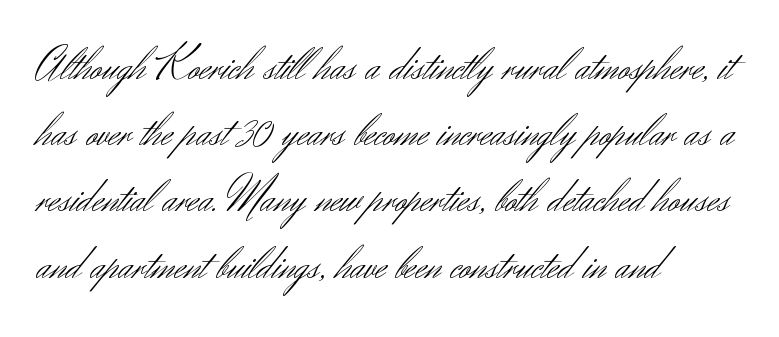
The image shows 46 px light sans-serif type; set left-aligned, normal line spacing (1.44x), normal letter spacing, not underlined; medium stroke contrast and a small x-height.
